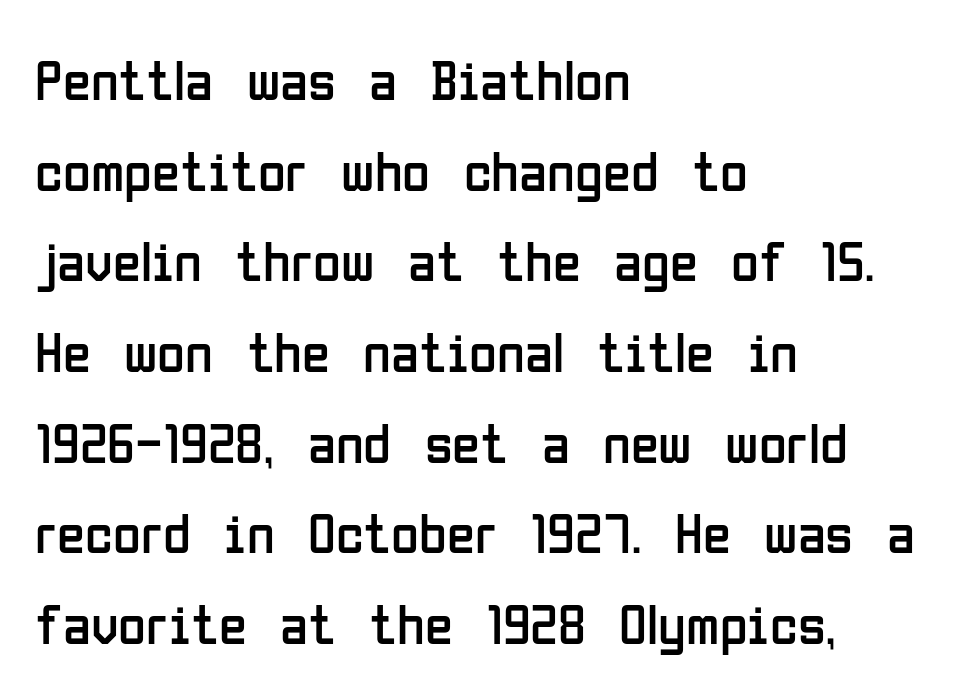
Observe the ordinary spacing: letters are neighbours, not strangers. Students, observe: this is what conventionally led text looks like. Character widths vary here, with narrow letters taking less room than wide ones. Vertical strokes here are truly vertical. I'd call this a sans setting — the letters go barefoot.
